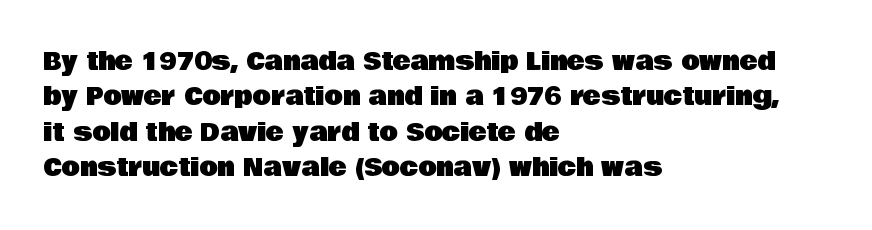
Q: Is the text italic (slanted)? A: No, it is upright.
Q: Is the text underlined? A: No.
Q: How is the paragraph aligned? A: Left-aligned.
Q: Is the spacing between letters normal or unusually wide? A: Normal.
Q: Is the spacing between lines tight, normal or loose? A: Normal.
